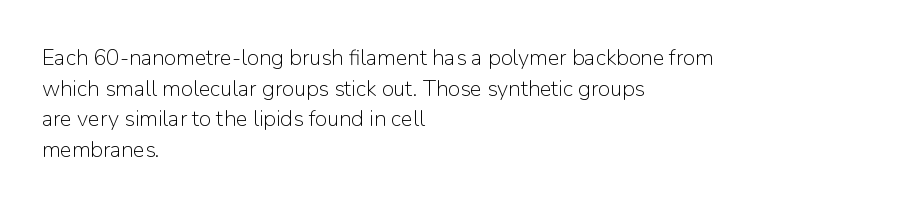
The image shows 22 px text type, upright; set left-aligned, normal line spacing (1.39x), normal letter spacing, not underlined.
